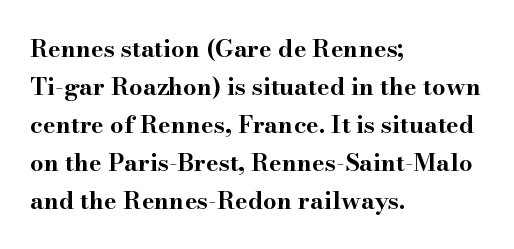
{"italic": "no", "bold": "yes", "underline": "no", "align": "left", "line_spacing": "normal", "line_spacing_ratio": 1.58, "letter_spacing": "normal", "letter_spacing_em": 0.0, "glyph_px": 24}
